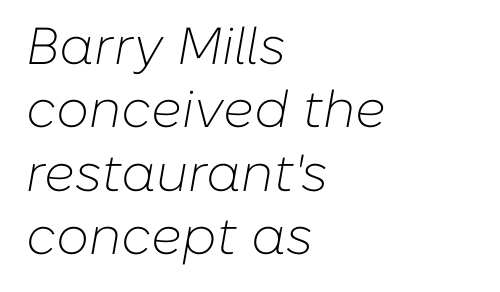
Q: Is the text bold? A: No.
Q: Is the text italic (slanted)? A: Yes, it leans right by about 10 degrees.
Q: Is the text underlined? A: No.
Q: How is the paragraph aligned? A: Left-aligned.
Q: Is the spacing between letters normal or unusually wide? A: Normal.
Q: Width (condensed, normal, or wide)? A: Normal.
Q: Stroke contrast? A: Low.
Q: x-height? A: Medium.
Q: Monospaced? A: No.
